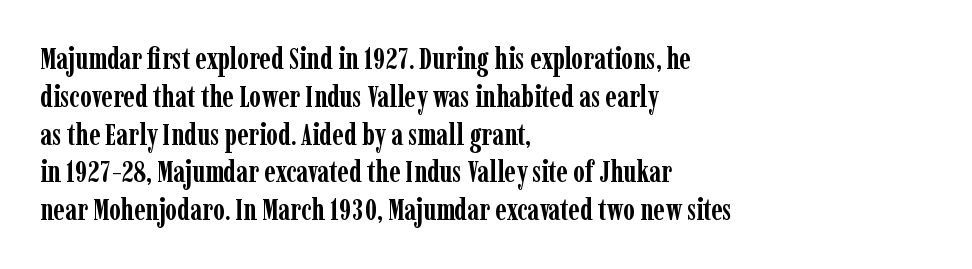
Q: Is the text bold? A: Yes.
Q: Is the text italic (slanted)? A: No, it is upright.
Q: Is the typeface a serif or a sans-serif typeface? A: Serif.
Q: Is the text underlined? A: No.
Q: How is the paragraph aligned? A: Left-aligned.
Q: Is the spacing between letters normal or unusually wide? A: Normal.
Q: Is the spacing between lines tight, normal or loose? A: Normal.
Q: Width (condensed, normal, or wide)? A: Condensed.
Q: Stroke contrast? A: Low.
Q: x-height? A: Medium.
Q: Monospaced? A: No.
